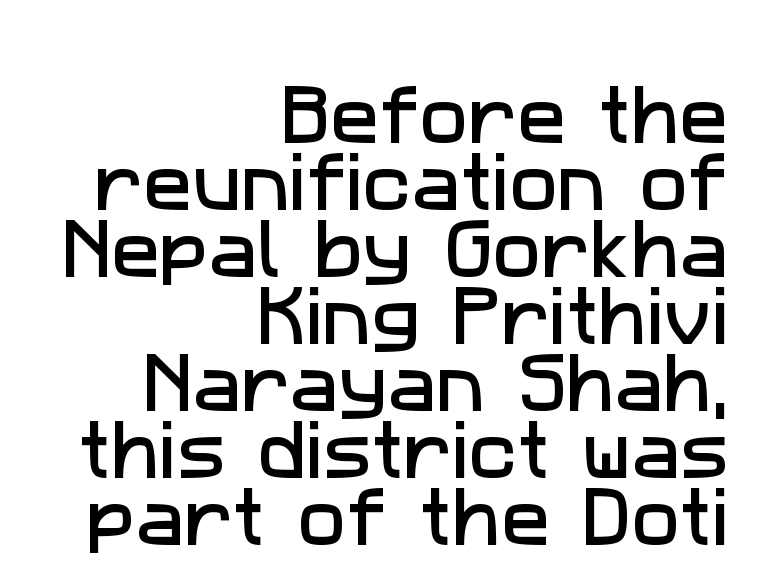
The glyphs in this specimen are sans serif. Line ends are locked; line starts wander. Do the characters align in a grid? No, the font is proportional. Honestly, the rows look squashed on top of each other. Honestly, there is no underline to notice here at all. Is the letter spacing exaggerated? No — it looks like the ordinary default.
